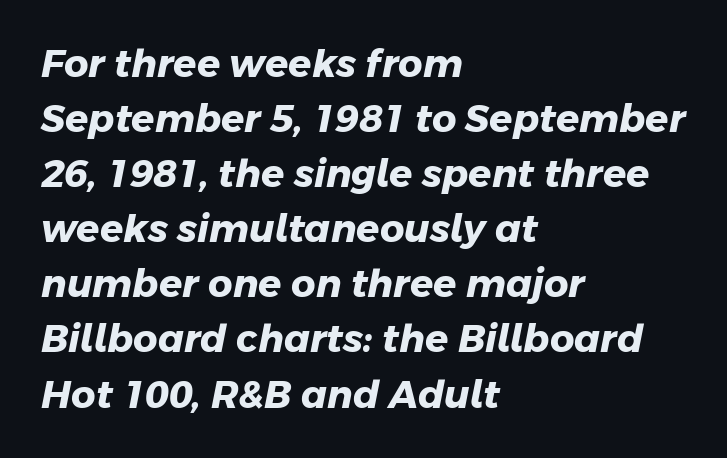
Q: Is the text bold? A: Yes.
Q: Is the typeface a serif or a sans-serif typeface? A: Sans-serif.
Q: Is the text underlined? A: No.
Q: How is the paragraph aligned? A: Left-aligned.
Q: Is the spacing between letters normal or unusually wide? A: Normal.
Q: Is the spacing between lines tight, normal or loose? A: Normal.
Q: Width (condensed, normal, or wide)? A: Normal.
Q: Stroke contrast? A: Low.
Q: x-height? A: Medium.
Q: Monospaced? A: No.
